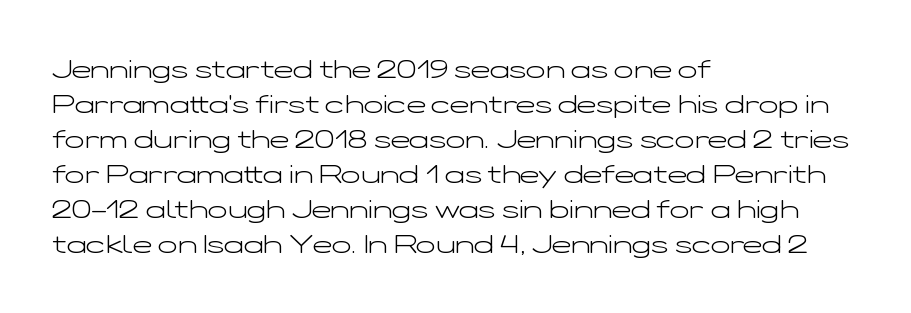
How are the letters spaced? Ordinarily, with no added tracking. Has an underline been added? It has not. Honestly, the row spacing looks completely unremarkable. The font is comparable to plain body text, perhaps lighter. Visually the block forms a straight wall on the left and a jagged coastline on the right.
